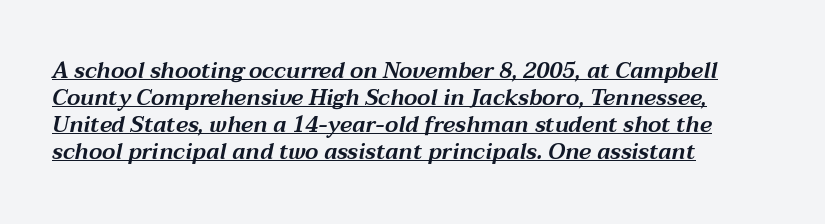
{"italic": "yes", "lean": "right", "slant_degrees": 12, "underline": "yes", "align": "left", "line_spacing_ratio": 1.23, "letter_spacing": "normal", "letter_spacing_em": 0.0, "glyph_px": 22}
